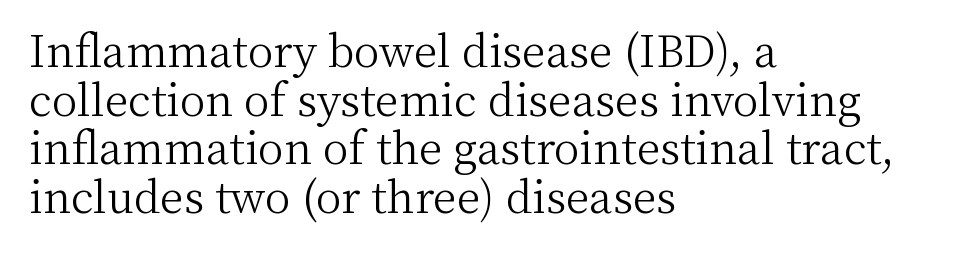
Q: Is the text bold? A: No.
Q: Is the text italic (slanted)? A: No, it is upright.
Q: Is the typeface a serif or a sans-serif typeface? A: Serif.
Q: Is the text underlined? A: No.
Q: How is the paragraph aligned? A: Left-aligned.
Q: Is the spacing between letters normal or unusually wide? A: Normal.
Q: Is the spacing between lines tight, normal or loose? A: Tight.
Q: Width (condensed, normal, or wide)? A: Normal.
Q: Stroke contrast? A: Medium.
Q: x-height? A: Medium.
Q: Monospaced? A: No.
